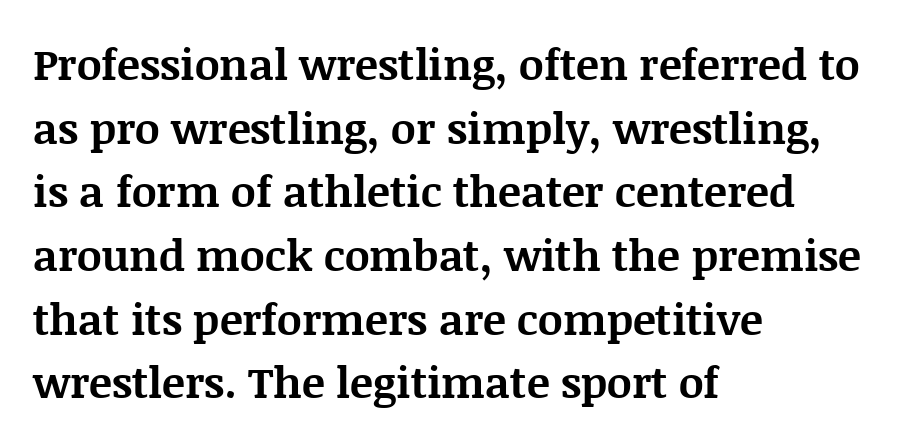
The image shows 43 px bold serif type, upright; set left-aligned, normal line spacing (1.48x), normal letter spacing, not underlined; medium stroke contrast and a large x-height.
